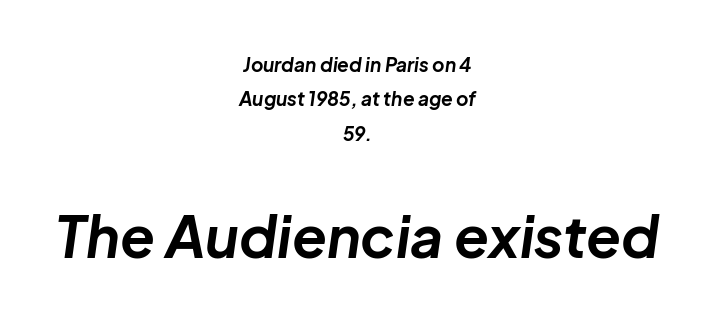
Q: Is the text bold? A: Yes.
Q: Is the text italic (slanted)? A: Yes, it leans right by about 8 degrees.
Q: Is the text underlined? A: No.
Q: How is the paragraph aligned? A: Centered.
Q: Is the spacing between letters normal or unusually wide? A: Normal.
Q: Which block of text is set in a larger size, the first (top) or the second (bottom)? A: The second (bottom) one.
Q: Width (condensed, normal, or wide)? A: Normal.
Q: Stroke contrast? A: Low.
Q: x-height? A: Medium.
Q: Monospaced? A: No.
